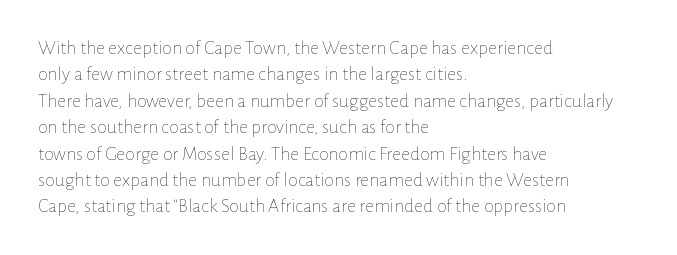
Q: Is the text bold? A: No.
Q: Is the text italic (slanted)? A: No, it is upright.
Q: Is the text underlined? A: No.
Q: How is the paragraph aligned? A: Left-aligned.
Q: Is the spacing between letters normal or unusually wide? A: Normal.
Q: Is the spacing between lines tight, normal or loose? A: Normal.
